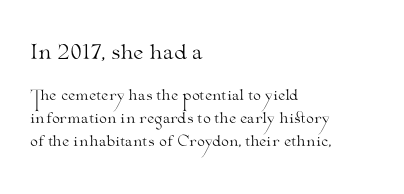
Q: Is the text bold? A: No.
Q: Is the text italic (slanted)? A: No, it is upright.
Q: Is the text underlined? A: No.
Q: How is the paragraph aligned? A: Left-aligned.
Q: Is the spacing between letters normal or unusually wide? A: Normal.
Q: Is the spacing between lines tight, normal or loose? A: Normal.
Q: Which block of text is set in a larger size, the first (top) or the second (bottom)? A: The first (top) one.
